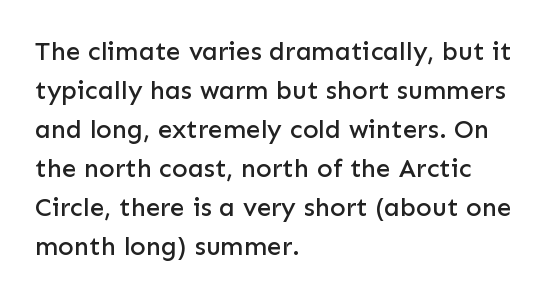
Q: Is the text italic (slanted)? A: No, it is upright.
Q: Is the text underlined? A: No.
Q: How is the paragraph aligned? A: Left-aligned.
Q: Is the spacing between letters normal or unusually wide? A: Normal.
Q: Is the spacing between lines tight, normal or loose? A: Normal.
